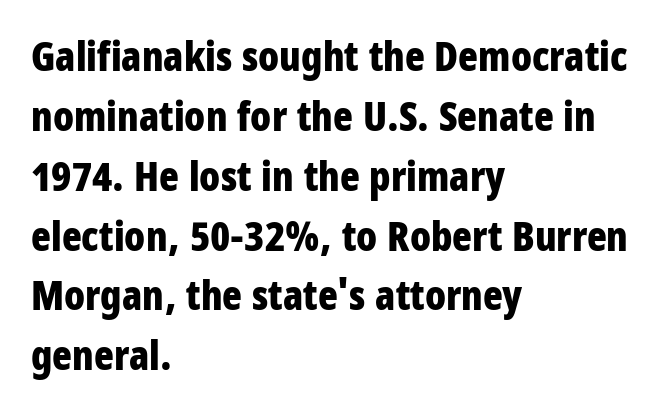
Q: Is the text bold? A: Yes.
Q: Is the text italic (slanted)? A: No, it is upright.
Q: Is the typeface a serif or a sans-serif typeface? A: Sans-serif.
Q: Is the text underlined? A: No.
Q: How is the paragraph aligned? A: Left-aligned.
Q: Is the spacing between letters normal or unusually wide? A: Normal.
Q: Is the spacing between lines tight, normal or loose? A: Normal.
Q: Width (condensed, normal, or wide)? A: Condensed.
Q: Stroke contrast? A: Low.
Q: x-height? A: Large.
Q: Monospaced? A: No.
